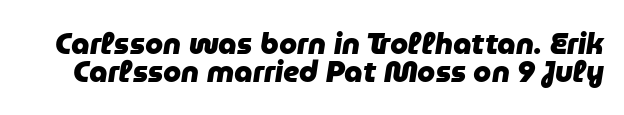
Q: Is the text bold? A: Yes.
Q: Is the text italic (slanted)? A: Yes, it leans right by about 9 degrees.
Q: Is the text underlined? A: No.
Q: Is the spacing between letters normal or unusually wide? A: Normal.
Q: Is the spacing between lines tight, normal or loose? A: Tight.
Q: Width (condensed, normal, or wide)? A: Normal.
Q: Stroke contrast? A: Low.
Q: x-height? A: Medium.
Q: Monospaced? A: No.
